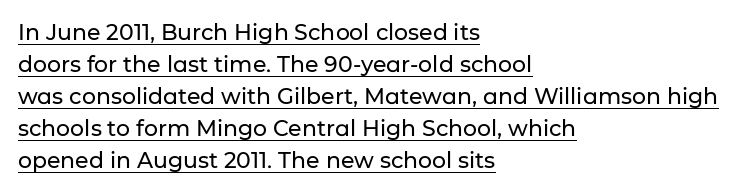
Q: Is the text italic (slanted)? A: No, it is upright.
Q: Is the text underlined? A: Yes.
Q: How is the paragraph aligned? A: Left-aligned.
Q: Is the spacing between letters normal or unusually wide? A: Normal.
Q: Is the spacing between lines tight, normal or loose? A: Normal.
